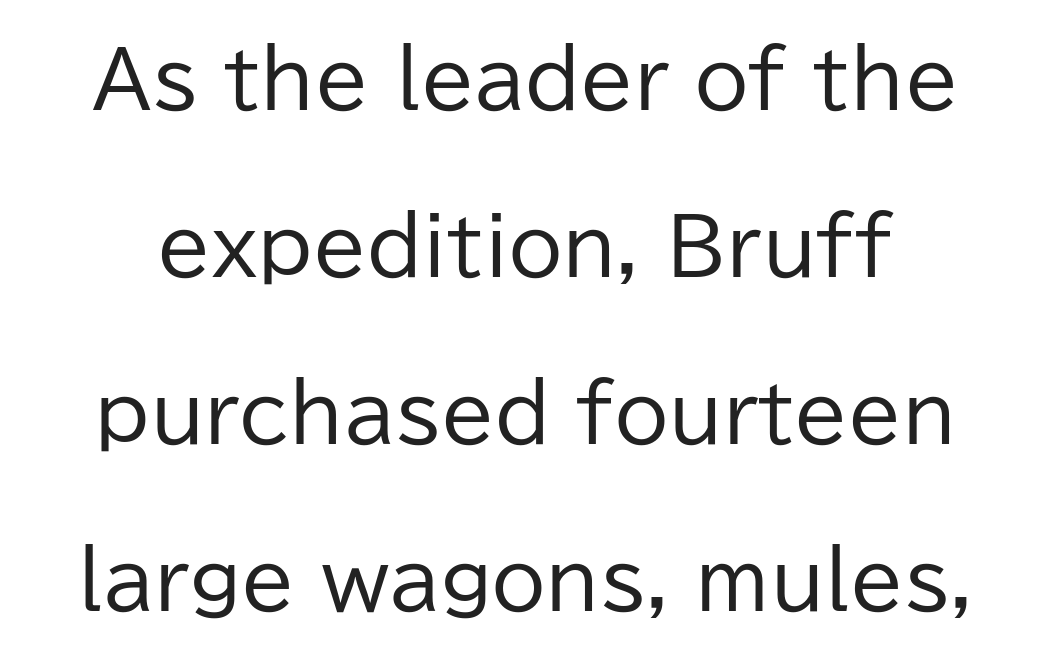
Q: Is the text bold? A: No.
Q: Is the text italic (slanted)? A: No, it is upright.
Q: Is the typeface a serif or a sans-serif typeface? A: Sans-serif.
Q: Is the text underlined? A: No.
Q: Is the spacing between letters normal or unusually wide? A: Normal.
Q: Is the spacing between lines tight, normal or loose? A: Loose.
Q: Width (condensed, normal, or wide)? A: Normal.
Q: Stroke contrast? A: Low.
Q: x-height? A: Medium.
Q: Monospaced? A: No.
